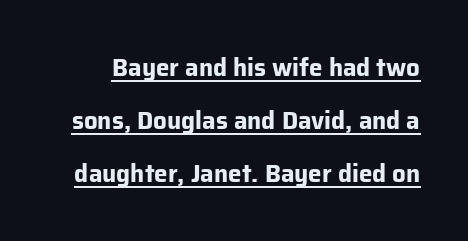
Q: Is the text bold? A: Yes.
Q: Is the text italic (slanted)? A: No, it is upright.
Q: Is the text underlined? A: Yes.
Q: Is the spacing between letters normal or unusually wide? A: Normal.
Q: Is the spacing between lines tight, normal or loose? A: Loose.
